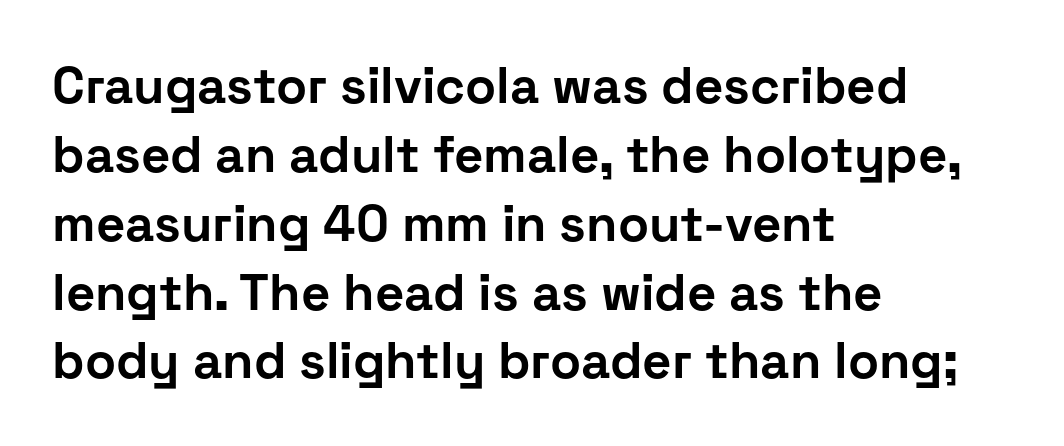
{"serif": "no", "italic": "no", "bold": "yes", "weight": "bold", "width": "normal", "stroke_contrast": "low", "x_height": "medium", "monospaced": "no", "underline": "no", "align": "left", "line_spacing": "normal", "line_spacing_ratio": 1.35, "letter_spacing": "normal", "letter_spacing_em": 0.0, "glyph_px": 51}
